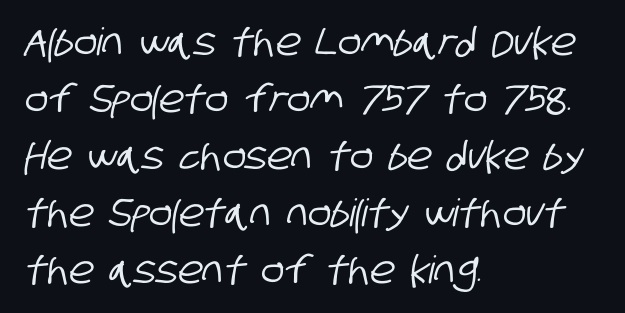
The image shows 38 px condensed sans-serif type; set left-aligned, normal line spacing (1.5x), normal letter spacing, not underlined; low stroke contrast and a large x-height.
